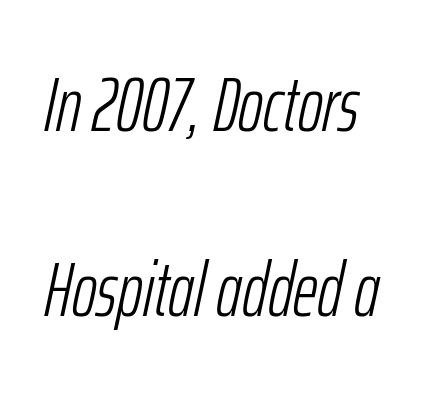
The image shows 76 px light, condensed type, italic (leaning right); set left-aligned, loose line spacing (2.44x), normal letter spacing, not underlined; low stroke contrast and a medium x-height.
